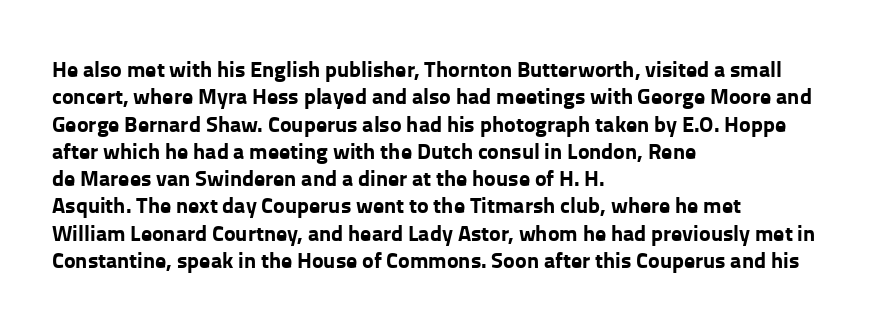
Chunky letters — that's bold for sure. Caption: standard tracking, unaltered. Descenders are the only things crossing below the line. Typeset ragged right — the left edge is the straight one. The letters stand upright; this is a roman face.
